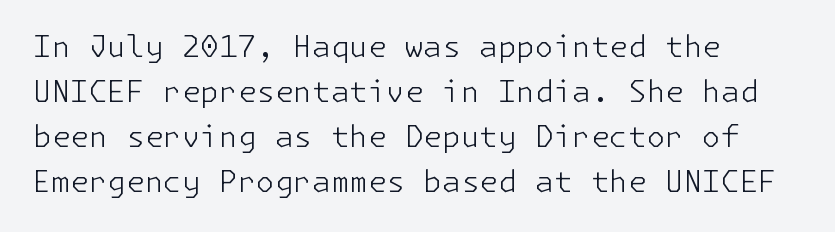
{"serif": "no", "italic": "no", "bold": "no", "weight": "light", "width": "normal", "stroke_contrast": "low", "x_height": "medium", "underline": "no", "align": "left", "line_spacing": "normal", "line_spacing_ratio": 1.5, "letter_spacing": "normal", "letter_spacing_em": 0.0, "glyph_px": 30}
